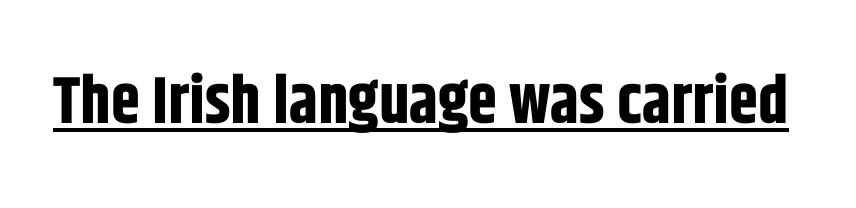
{"serif": "no", "italic": "no", "bold": "yes", "weight": "bold", "width": "condensed", "stroke_contrast": "low", "x_height": "large", "monospaced": "no", "underline": "yes", "letter_spacing": "normal", "letter_spacing_em": 0.0, "glyph_px": 66}
